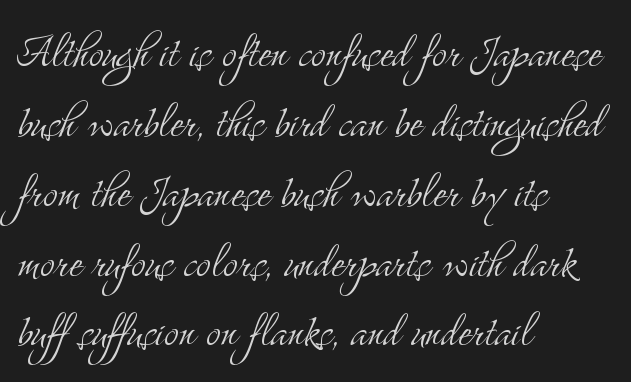
{"serif": "yes", "bold": "no", "weight": "light", "width": "condensed", "stroke_contrast": "medium", "x_height": "small", "monospaced": "no", "underline": "no", "align": "left", "line_spacing": "normal", "line_spacing_ratio": 1.27, "letter_spacing": "normal", "letter_spacing_em": 0.0, "glyph_px": 55}
